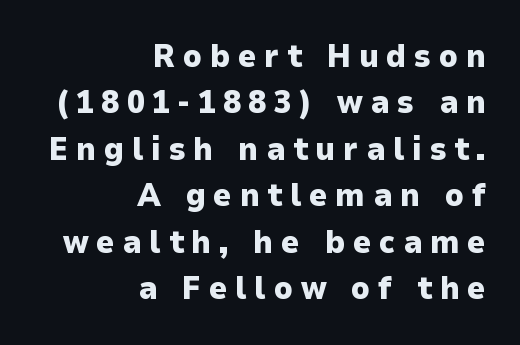
{"serif": "no", "italic": "no", "bold": "yes", "weight": "heavy", "width": "normal", "stroke_contrast": "low", "x_height": "medium", "monospaced": "no", "underline": "no", "align": "right", "line_spacing": "normal", "line_spacing_ratio": 1.45, "letter_spacing": "wide", "letter_spacing_em": 0.24, "glyph_px": 32}
